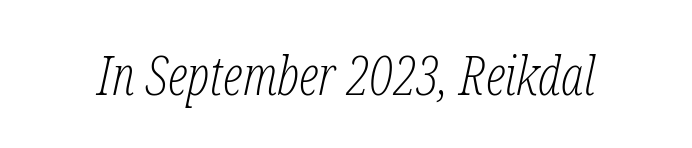
Counters stay open thanks to moderate or lighter strokes. I'd call this a serif setting — the letters wear small feet. Short note: letters normally spaced. The foot of each line stays bare and open. The rendering applies a slant to the glyphs.
